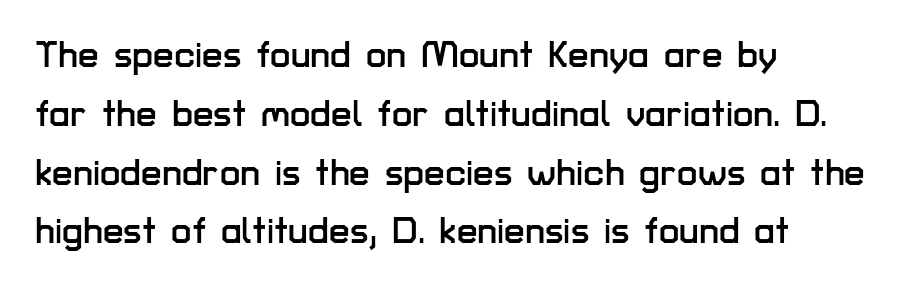
Q: Is the text italic (slanted)? A: No, it is upright.
Q: Is the typeface a serif or a sans-serif typeface? A: Sans-serif.
Q: Is the text underlined? A: No.
Q: How is the paragraph aligned? A: Left-aligned.
Q: Is the spacing between letters normal or unusually wide? A: Normal.
Q: Is the spacing between lines tight, normal or loose? A: Normal.
Q: Width (condensed, normal, or wide)? A: Normal.
Q: Stroke contrast? A: Low.
Q: x-height? A: Medium.
Q: Monospaced? A: No.
